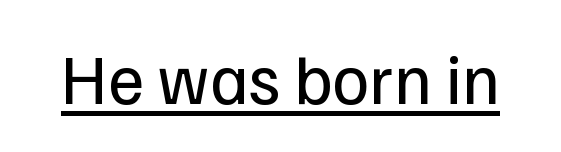
The image shows 70 px regular-weight sans-serif type, upright; set normal letter spacing, underlined; low stroke contrast and a medium x-height.
